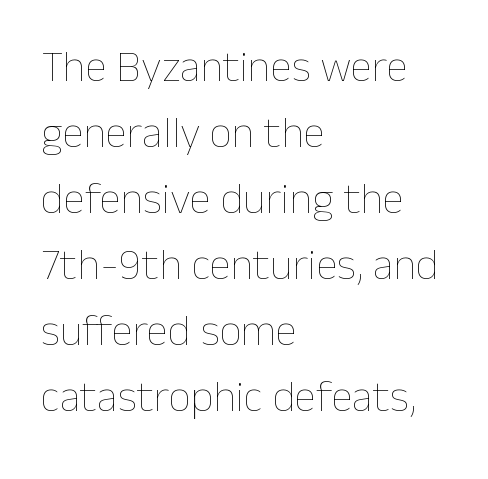
Compared with typical body copy, the letter spacing here is the same. The gap between lines stays unmarked. Leading matches the norm, producing a regular column. Line beginnings align vertically; line endings do not.
